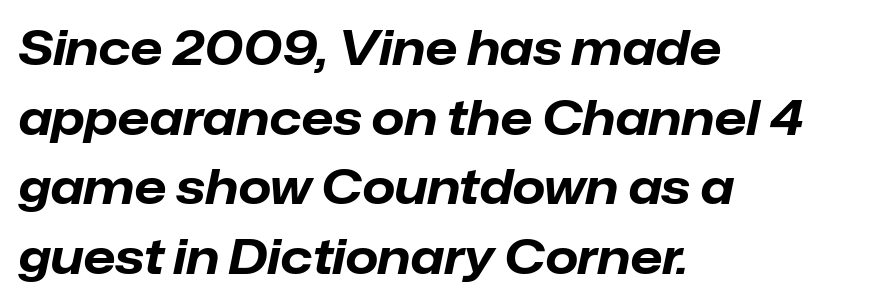
{"italic": "yes", "lean": "right", "slant_degrees": 12, "bold": "yes", "weight": "bold", "width": "normal", "stroke_contrast": "low", "x_height": "medium", "monospaced": "no", "underline": "no", "align": "left", "line_spacing": "normal", "line_spacing_ratio": 1.48, "letter_spacing": "normal", "letter_spacing_em": 0.0, "glyph_px": 47}
